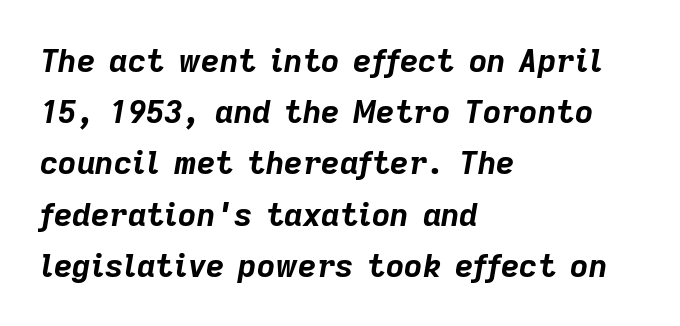
The letters are bold, with thick, heavy strokes. The passage shown is typed in a proportional face where columns would drift. Standard letterfit; no display-style spreading of the glyphs. Each line starts at the same left margin while the right side varies.
